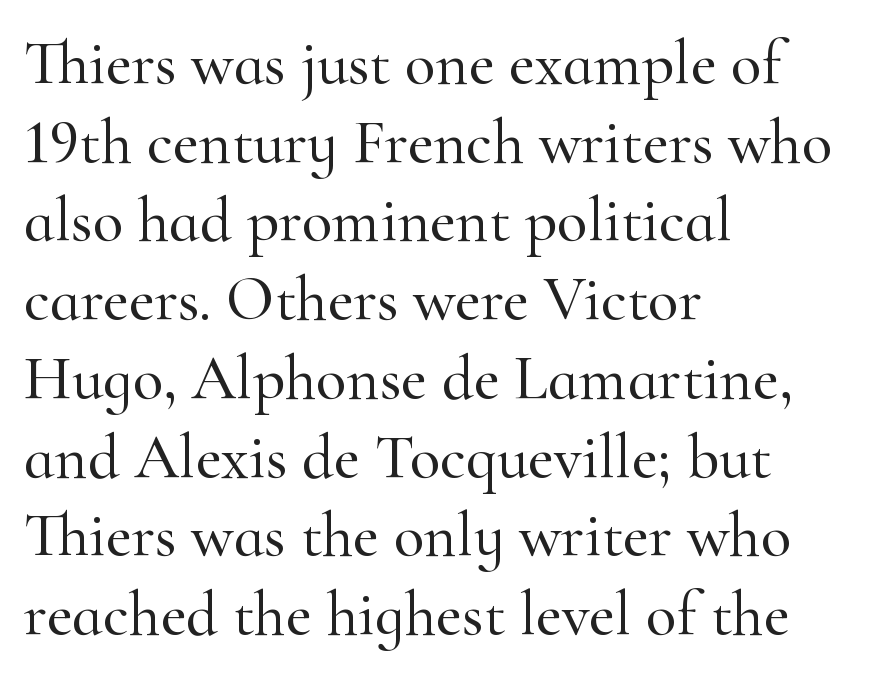
{"serif": "yes", "italic": "no", "width": "normal", "stroke_contrast": "high", "x_height": "small", "monospaced": "no", "underline": "no", "align": "left", "line_spacing": "normal", "line_spacing_ratio": 1.25, "letter_spacing": "normal", "letter_spacing_em": 0.0, "glyph_px": 63}
